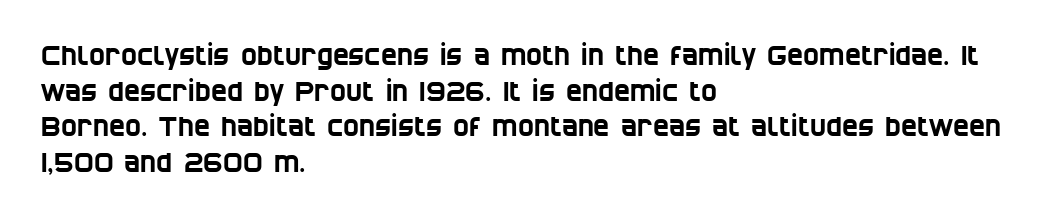
The image shows 27 px text type; set left-aligned, normal line spacing (1.32x), normal letter spacing, not underlined.
